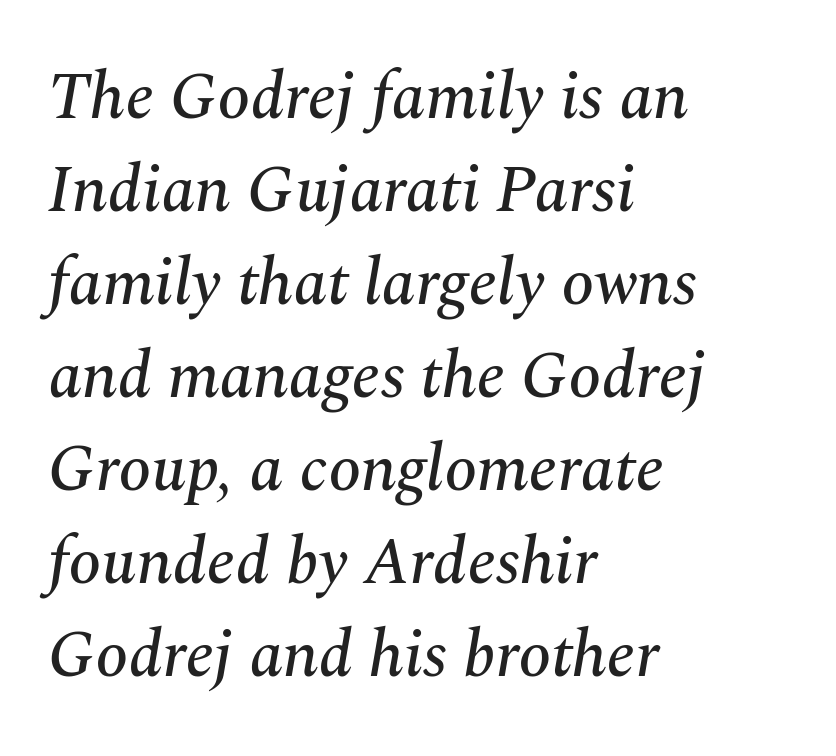
{"serif": "yes", "italic": "yes", "lean": "right", "slant_degrees": 10, "width": "normal", "stroke_contrast": "medium", "x_height": "medium", "monospaced": "no", "underline": "no", "align": "left", "line_spacing": "normal", "line_spacing_ratio": 1.41, "letter_spacing": "normal", "letter_spacing_em": 0.0, "glyph_px": 66}
